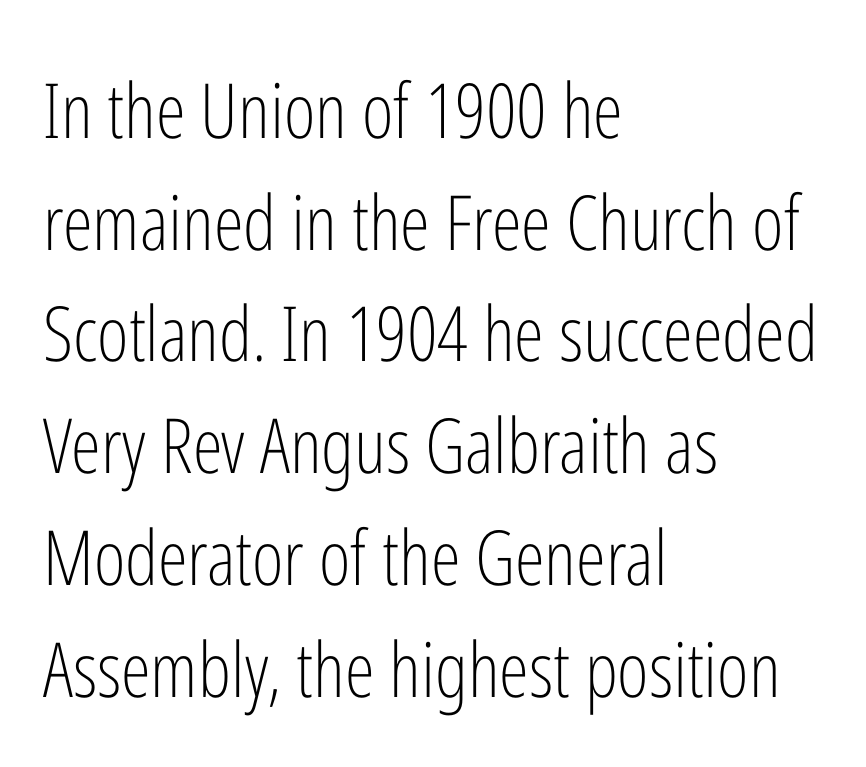
Q: Is the text bold? A: No.
Q: Is the text italic (slanted)? A: No, it is upright.
Q: Is the typeface a serif or a sans-serif typeface? A: Sans-serif.
Q: Is the text underlined? A: No.
Q: How is the paragraph aligned? A: Left-aligned.
Q: Is the spacing between letters normal or unusually wide? A: Normal.
Q: Is the spacing between lines tight, normal or loose? A: Normal.
Q: Width (condensed, normal, or wide)? A: Condensed.
Q: Stroke contrast? A: Low.
Q: x-height? A: Medium.
Q: Monospaced? A: No.
